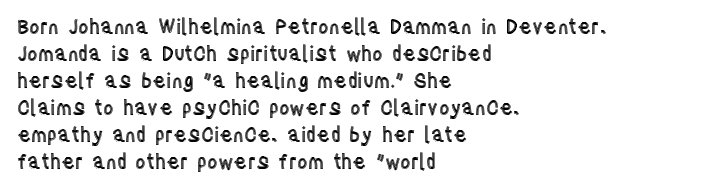
One-word summary of the alignment: left. The words here are not underlined. The passage shown stacks its lines at a standard gap. These lines were composed using upright roman letters.
